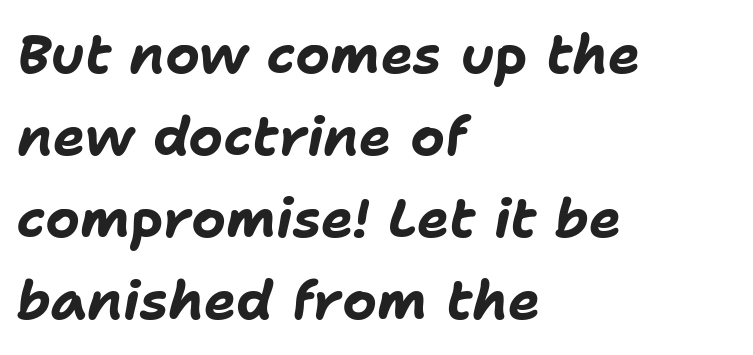
The image shows 54 px bold type, italic (leaning right); set left-aligned, normal line spacing (1.52x), normal letter spacing, not underlined; low stroke contrast and a medium x-height.
